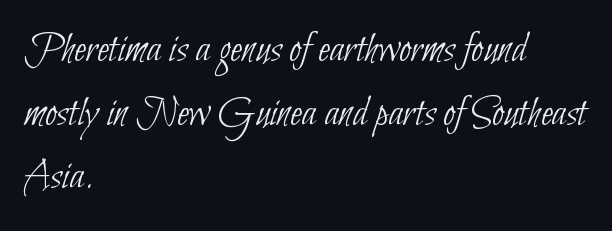
The image shows 43 px thin, condensed sans-serif type; set left-aligned, normal line spacing (1.48x), normal letter spacing, not underlined; low stroke contrast and a small x-height.
